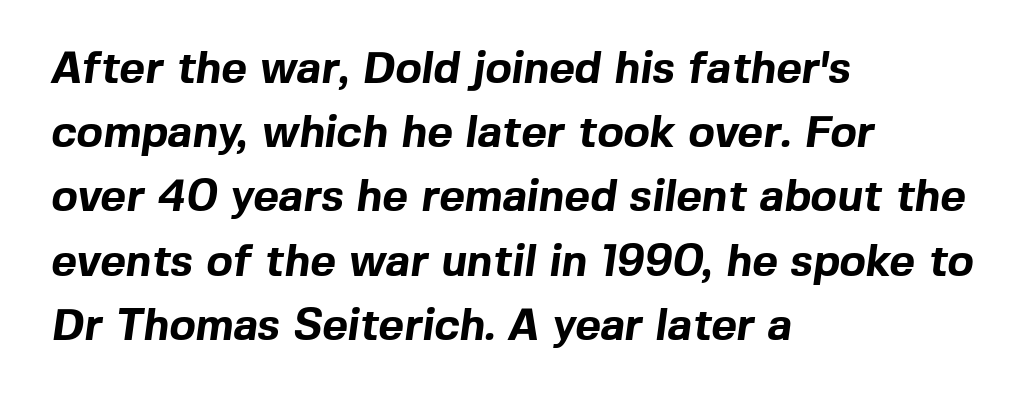
{"serif": "no", "bold": "yes", "weight": "bold", "width": "normal", "x_height": "medium", "monospaced": "no", "underline": "no", "align": "left", "line_spacing": "normal", "line_spacing_ratio": 1.46, "letter_spacing": "normal", "letter_spacing_em": 0.0, "glyph_px": 44}
